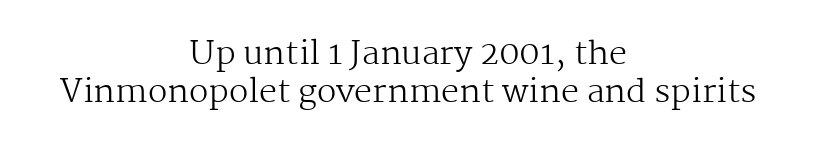
Q: Is the text bold? A: No.
Q: Is the text italic (slanted)? A: No, it is upright.
Q: Is the typeface a serif or a sans-serif typeface? A: Serif.
Q: Is the text underlined? A: No.
Q: How is the paragraph aligned? A: Centered.
Q: Is the spacing between letters normal or unusually wide? A: Normal.
Q: Width (condensed, normal, or wide)? A: Normal.
Q: Stroke contrast? A: Medium.
Q: x-height? A: Medium.
Q: Monospaced? A: No.
